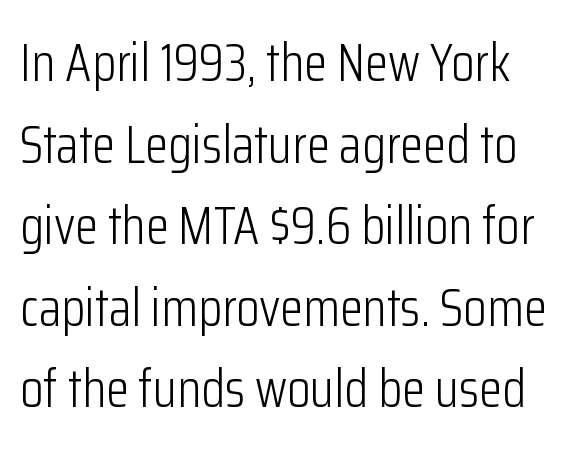
Q: Is the text bold? A: No.
Q: Is the text italic (slanted)? A: No, it is upright.
Q: Is the typeface a serif or a sans-serif typeface? A: Sans-serif.
Q: Is the text underlined? A: No.
Q: Is the spacing between letters normal or unusually wide? A: Normal.
Q: Is the spacing between lines tight, normal or loose? A: Normal.
Q: Width (condensed, normal, or wide)? A: Condensed.
Q: Stroke contrast? A: Low.
Q: x-height? A: Medium.
Q: Monospaced? A: No.
